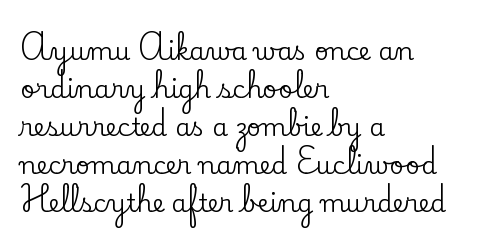
The image shows 25 px text type, upright; set left-aligned, normal line spacing (1.52x), normal letter spacing, not underlined.
